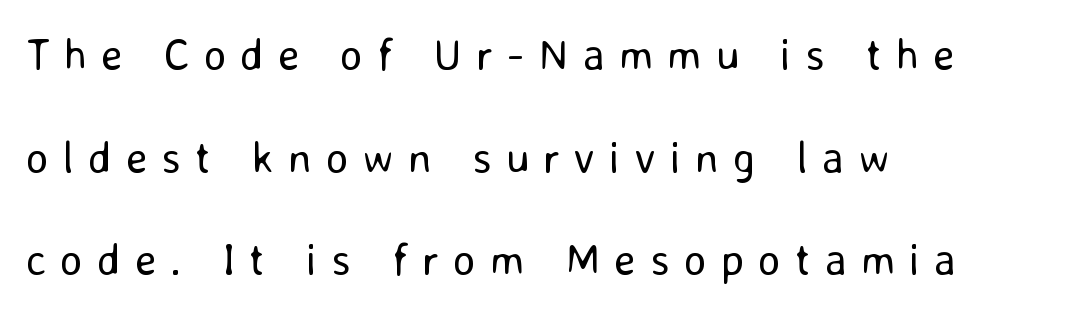
Q: Is the text bold? A: No.
Q: Is the text italic (slanted)? A: No, it is upright.
Q: Is the typeface a serif or a sans-serif typeface? A: Sans-serif.
Q: Is the text underlined? A: No.
Q: How is the paragraph aligned? A: Left-aligned.
Q: Is the spacing between letters normal or unusually wide? A: Unusually wide.
Q: Is the spacing between lines tight, normal or loose? A: Loose.
Q: Width (condensed, normal, or wide)? A: Normal.
Q: Stroke contrast? A: Low.
Q: x-height? A: Medium.
Q: Monospaced? A: No.
